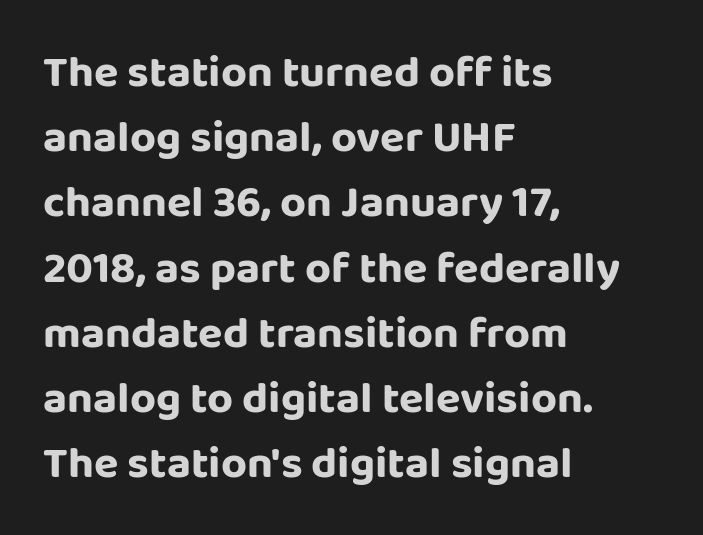
How are the letters spaced? Ordinarily, with no added tracking. A typesetter would call this proportional, since set widths differ per character. Notice how descenders clear the ascenders below comfortably — that's standard leading. Every character sits straight up, as roman type does.
